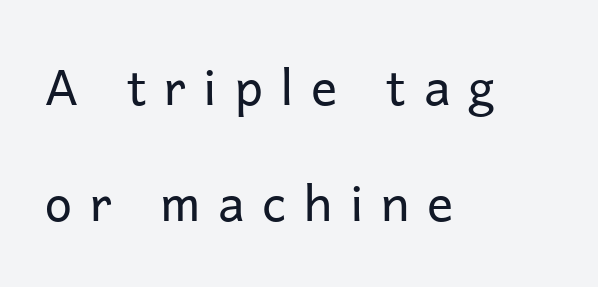
{"serif": "no", "italic": "no", "bold": "no", "weight": "regular", "width": "normal", "stroke_contrast": "low", "x_height": "medium", "monospaced": "no", "underline": "no", "align": "left", "line_spacing": "loose", "line_spacing_ratio": 2.37, "letter_spacing": "wide", "letter_spacing_em": 0.36, "glyph_px": 49}
